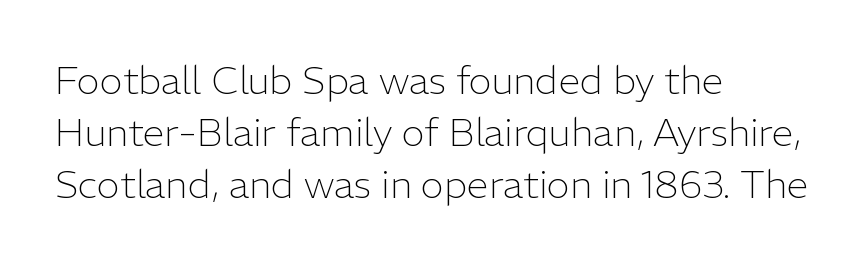
{"serif": "no", "italic": "no", "bold": "no", "weight": "light", "width": "normal", "stroke_contrast": "low", "x_height": "medium", "monospaced": "no", "underline": "no", "align": "left", "line_spacing": "normal", "line_spacing_ratio": 1.33, "letter_spacing": "normal", "letter_spacing_em": 0.0, "glyph_px": 39}
